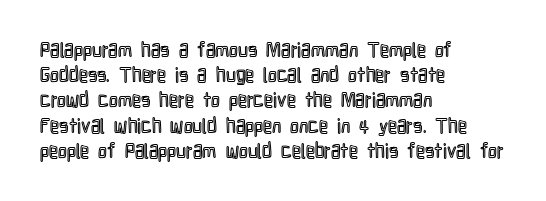
These lines keep a tight, regular rhythm from letter to letter. Successive baselines arrive at the customary interval. Unmarked baselines from the first word to the last. Casual observation: everything's shoved over to the left. This sample uses an upright cut, with every glyph sitting square on the baseline.
